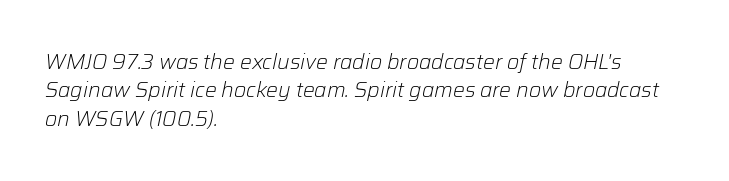
Q: Is the text bold? A: No.
Q: Is the text italic (slanted)? A: Yes, it leans right by about 12 degrees.
Q: Is the text underlined? A: No.
Q: How is the paragraph aligned? A: Left-aligned.
Q: Is the spacing between letters normal or unusually wide? A: Normal.
Q: Is the spacing between lines tight, normal or loose? A: Normal.
